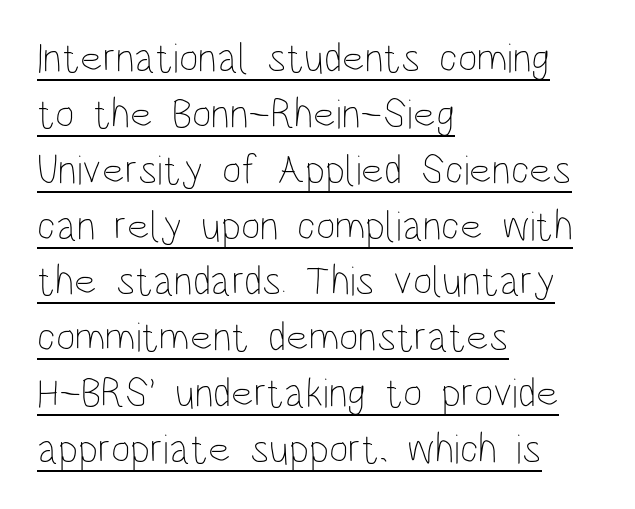
The vertical gap from one line to the next is medium. If you drew a ruler down the left edge, every line would touch it. The typesetting does not lean heavy: it is not bold. Characters follow at the spacing the type designer built in.
